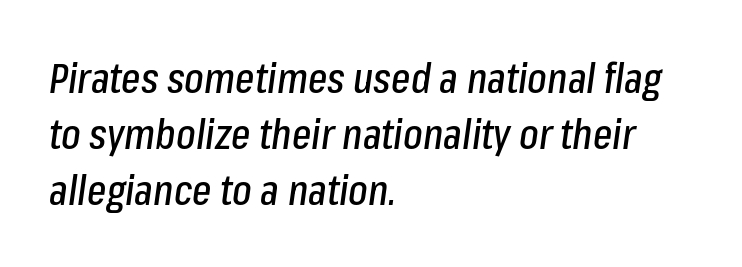
Q: Is the text italic (slanted)? A: Yes, it leans right by about 8 degrees.
Q: Is the text underlined? A: No.
Q: How is the paragraph aligned? A: Left-aligned.
Q: Is the spacing between letters normal or unusually wide? A: Normal.
Q: Is the spacing between lines tight, normal or loose? A: Normal.
Q: Width (condensed, normal, or wide)? A: Condensed.
Q: Stroke contrast? A: Low.
Q: x-height? A: Medium.
Q: Monospaced? A: No.
